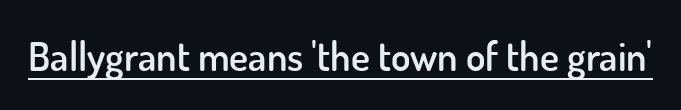
Unlike italic type, these characters show no tilt at all. Serifs: no, the terminals of the letterforms are clean. Each glyph is drawn with semibold strokes, heavier than normal yet not fully bold. Honestly, the underline is the first thing you notice here.
